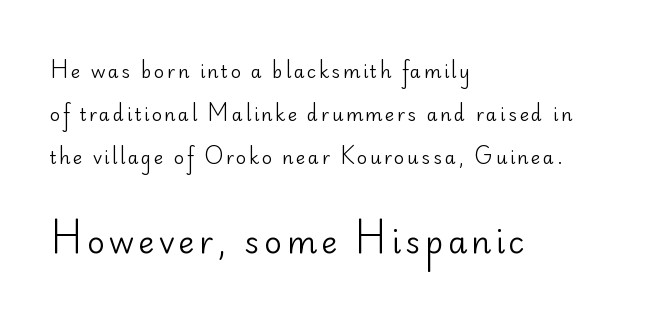
Q: Is the text bold? A: No.
Q: Is the text italic (slanted)? A: No, it is upright.
Q: Is the typeface a serif or a sans-serif typeface? A: Sans-serif.
Q: Is the text underlined? A: No.
Q: How is the paragraph aligned? A: Left-aligned.
Q: Is the spacing between lines tight, normal or loose? A: Loose.
Q: Which block of text is set in a larger size, the first (top) or the second (bottom)? A: The second (bottom) one.
Q: Width (condensed, normal, or wide)? A: Normal.
Q: Stroke contrast? A: Low.
Q: x-height? A: Small.
Q: Monospaced? A: No.
